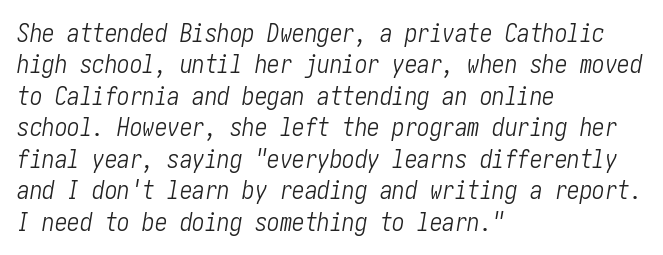
{"italic": "yes", "lean": "right", "slant_degrees": 10, "bold": "no", "underline": "no", "align": "left", "line_spacing": "normal", "line_spacing_ratio": 1.26, "letter_spacing": "normal", "letter_spacing_em": 0.0, "glyph_px": 25}
